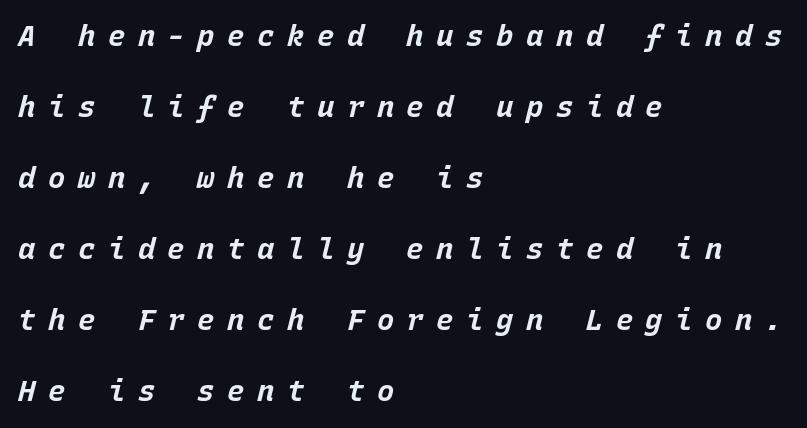
Q: Is the text bold? A: Yes.
Q: Is the text italic (slanted)? A: Yes, it leans right by about 15 degrees.
Q: Is the text underlined? A: No.
Q: How is the paragraph aligned? A: Left-aligned.
Q: Is the spacing between letters normal or unusually wide? A: Unusually wide.
Q: Is the spacing between lines tight, normal or loose? A: Loose.
Q: Width (condensed, normal, or wide)? A: Normal.
Q: Stroke contrast? A: Low.
Q: x-height? A: Large.
Q: Monospaced? A: Yes.
